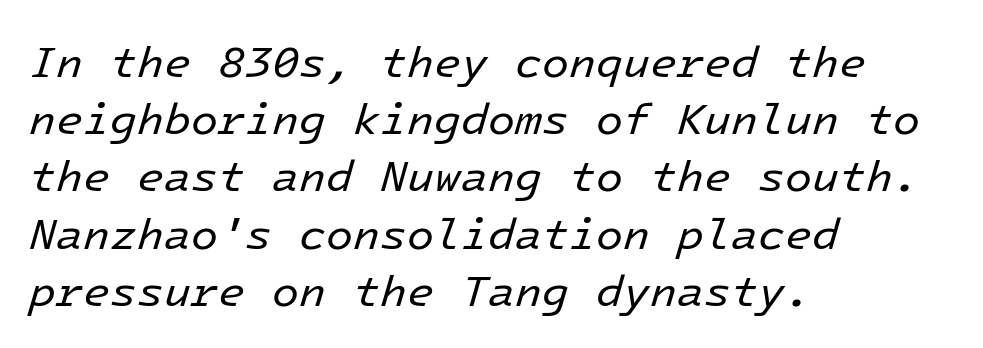
The paragraph has a hard left edge and a soft right edge. The typography opts for an oblique posture over an upright one. The weight would be labelled regular, book, light, or lighter still. A bare baseline throughout the passage. Standard letterfit; no display-style spreading of the glyphs.
